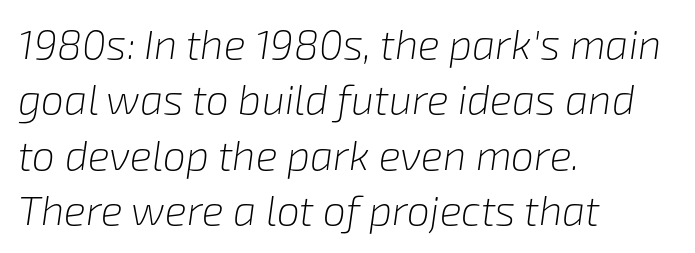
Q: Is the text bold? A: No.
Q: Is the text italic (slanted)? A: Yes, it leans right by about 8 degrees.
Q: Is the text underlined? A: No.
Q: How is the paragraph aligned? A: Left-aligned.
Q: Is the spacing between letters normal or unusually wide? A: Normal.
Q: Is the spacing between lines tight, normal or loose? A: Normal.
Q: Width (condensed, normal, or wide)? A: Normal.
Q: Stroke contrast? A: Low.
Q: x-height? A: Medium.
Q: Monospaced? A: No.
